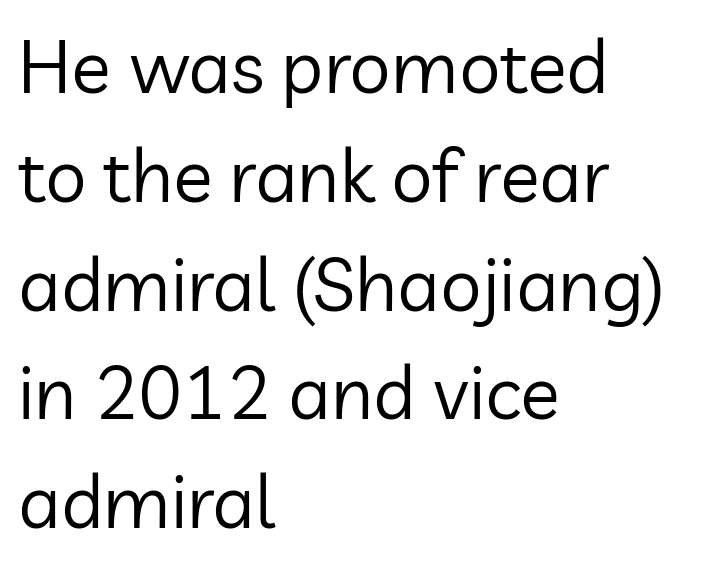
{"serif": "no", "italic": "no", "bold": "no", "weight": "regular", "width": "normal", "stroke_contrast": "low", "x_height": "medium", "monospaced": "no", "underline": "no", "align": "left", "line_spacing": "normal", "line_spacing_ratio": 1.47, "letter_spacing": "normal", "letter_spacing_em": 0.0, "glyph_px": 74}
